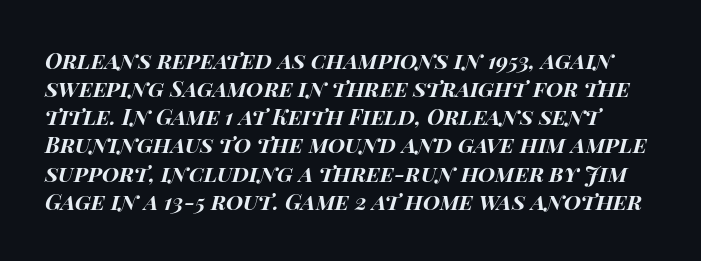
{"italic": "yes", "lean": "right", "slant_degrees": 15, "bold": "yes", "underline": "no", "line_spacing": "normal", "line_spacing_ratio": 1.28, "letter_spacing": "normal", "letter_spacing_em": 0.0, "glyph_px": 22}
